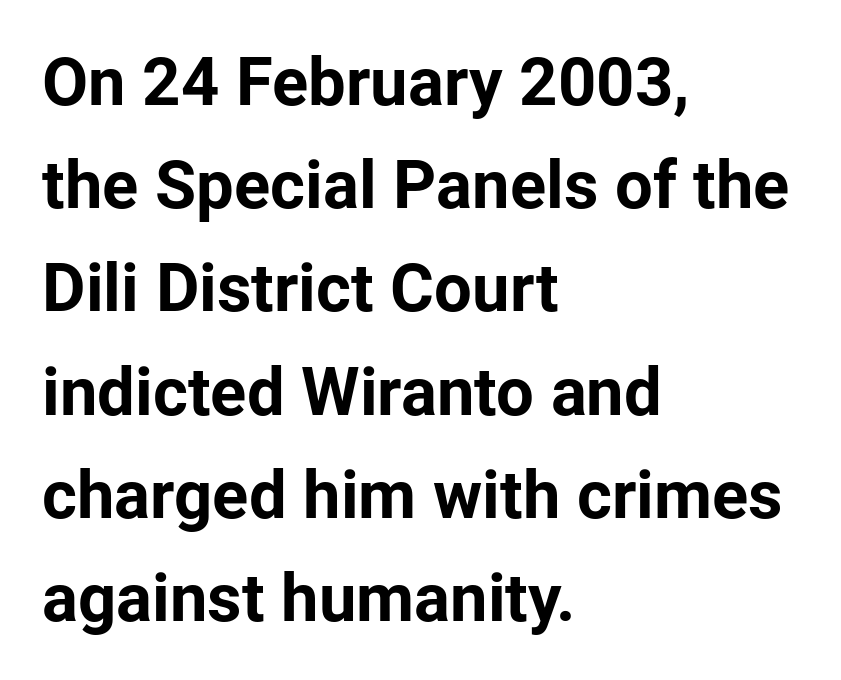
Q: Is the text bold? A: Yes.
Q: Is the text italic (slanted)? A: No, it is upright.
Q: Is the typeface a serif or a sans-serif typeface? A: Sans-serif.
Q: Is the text underlined? A: No.
Q: How is the paragraph aligned? A: Left-aligned.
Q: Is the spacing between letters normal or unusually wide? A: Normal.
Q: Is the spacing between lines tight, normal or loose? A: Normal.
Q: Width (condensed, normal, or wide)? A: Normal.
Q: Stroke contrast? A: Low.
Q: x-height? A: Medium.
Q: Monospaced? A: No.
